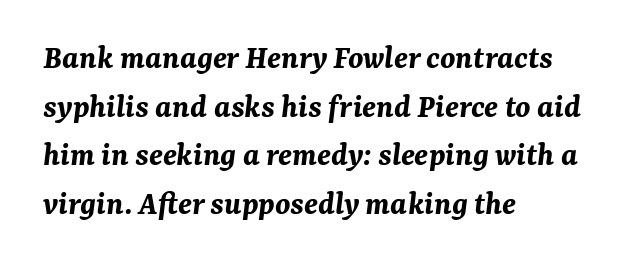
The image shows 34 px bold type, italic (leaning right); set left-aligned, normal line spacing (1.43x), normal letter spacing, not underlined; medium stroke contrast and a medium x-height.
